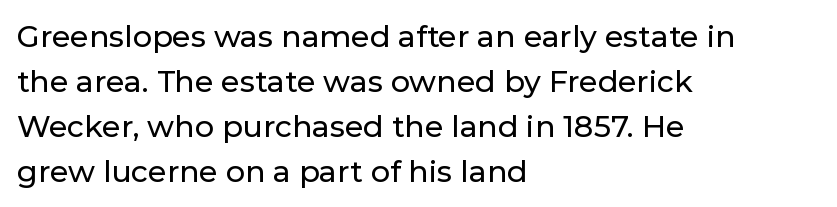
The specimen omits any rule beneath the text block's lines. The setting favours the left margin, as ordinary paragraphs usually do. How would I describe the line gaps? Plain and ordinary. The face used here is rendered with its standard letterfit.
